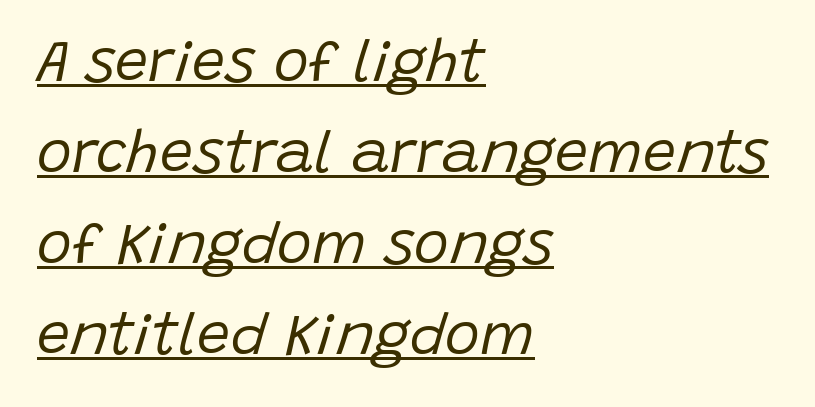
Is this a fixed-width face? No — the glyphs have proportional, varying widths. Short note: letters normally spaced. Alignment: flush left. Line spacing here is normal. Is the type slanted? Yes — the strokes lean at a clear angle. Heaviness? Minimal to ordinary, like unemphasized prose.
